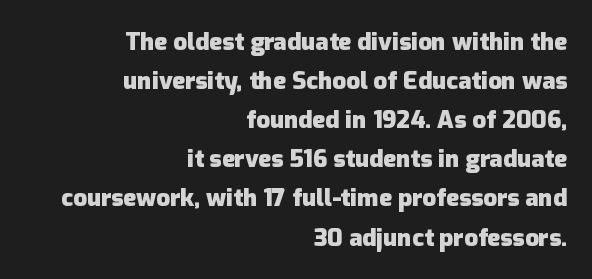
Q: Is the text bold? A: Yes.
Q: Is the text italic (slanted)? A: No, it is upright.
Q: Is the text underlined? A: No.
Q: How is the paragraph aligned? A: Right-aligned.
Q: Is the spacing between letters normal or unusually wide? A: Normal.
Q: Is the spacing between lines tight, normal or loose? A: Normal.
